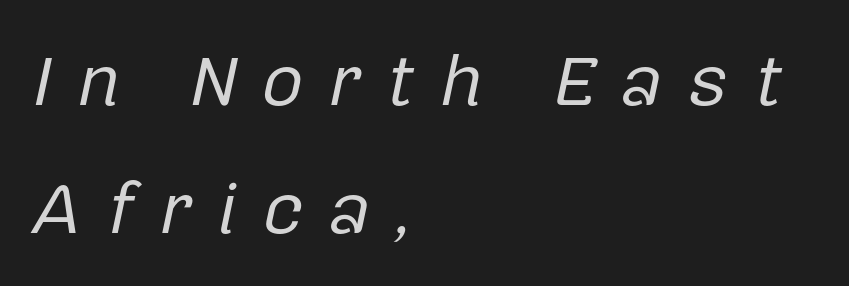
The image shows 73 px regular-weight type, italic (leaning right); set left-aligned, line spacing 1.76x, unusually wide letter spacing (+0.33 em), not underlined; low stroke contrast and a medium x-height.
